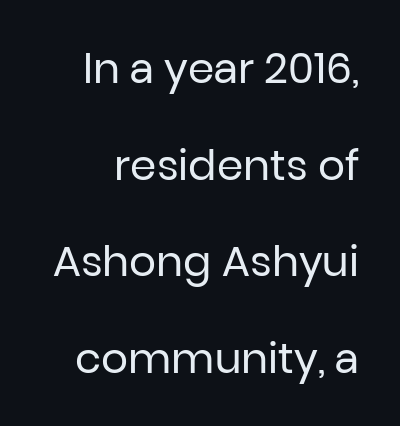
{"serif": "no", "italic": "no", "bold": "no", "weight": "regular", "width": "normal", "stroke_contrast": "low", "x_height": "medium", "monospaced": "no", "underline": "no", "line_spacing": "loose", "line_spacing_ratio": 2.3, "letter_spacing": "normal", "letter_spacing_em": 0.0, "glyph_px": 42}
